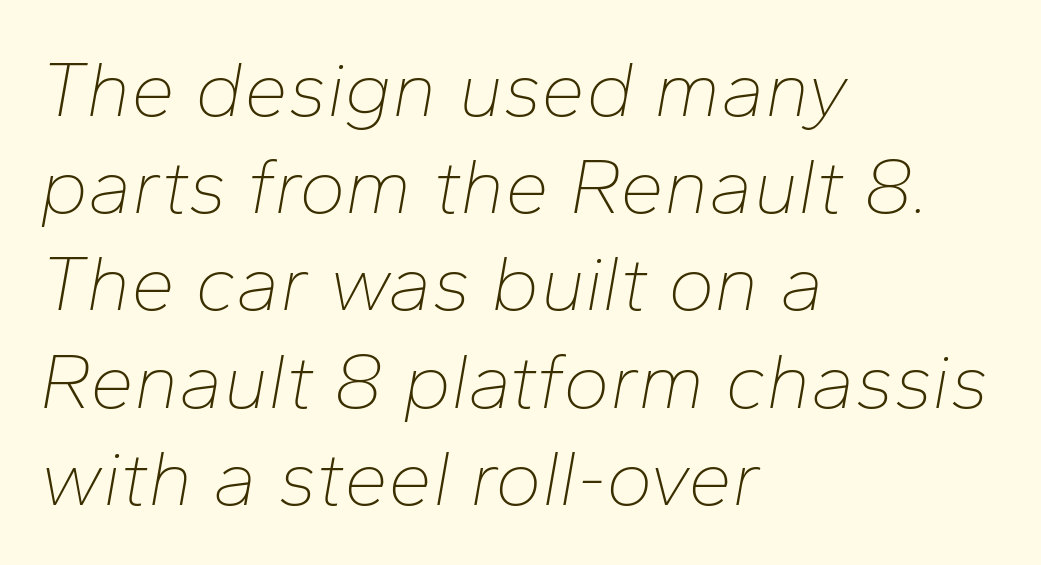
{"italic": "yes", "lean": "right", "slant_degrees": 10, "bold": "no", "weight": "thin", "width": "normal", "stroke_contrast": "low", "x_height": "medium", "monospaced": "no", "underline": "no", "align": "left", "line_spacing_ratio": 1.23, "letter_spacing": "normal", "letter_spacing_em": 0.0, "glyph_px": 79}
